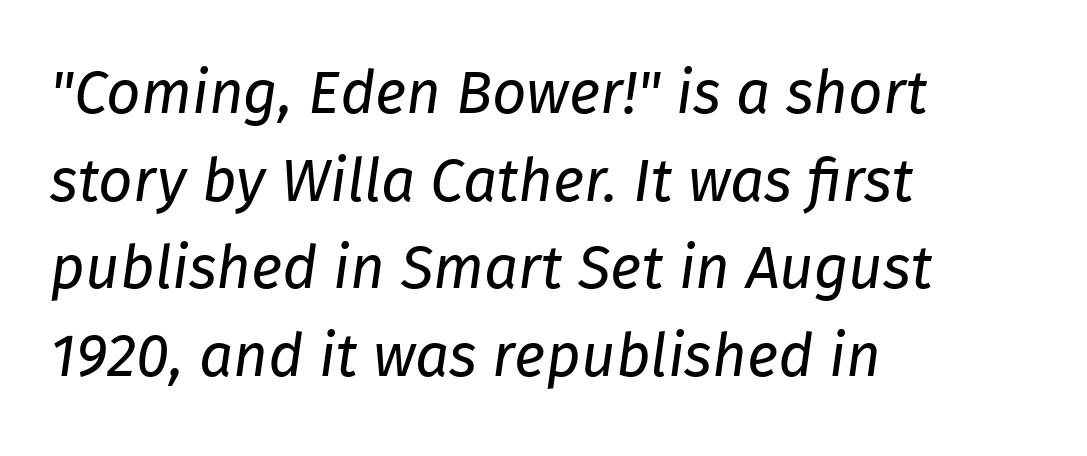
Q: Is the text bold? A: No.
Q: Is the text italic (slanted)? A: Yes, it leans right by about 8 degrees.
Q: Is the text underlined? A: No.
Q: How is the paragraph aligned? A: Left-aligned.
Q: Is the spacing between letters normal or unusually wide? A: Normal.
Q: Is the spacing between lines tight, normal or loose? A: Normal.
Q: Width (condensed, normal, or wide)? A: Normal.
Q: Stroke contrast? A: Low.
Q: x-height? A: Medium.
Q: Monospaced? A: No.
